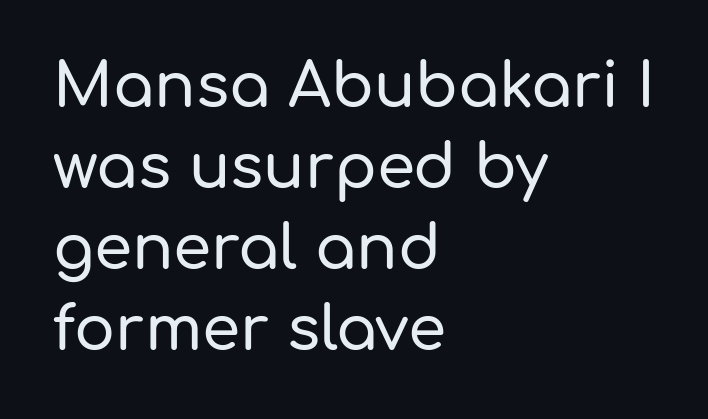
Standard letterfit; no display-style spreading of the glyphs. Nobody drew a line under any word here. The letters carry no serifs — their stems end cleanly without finishing strokes. Notice how descenders clear the ascenders below comfortably — that's standard leading. Posture: upright roman.
